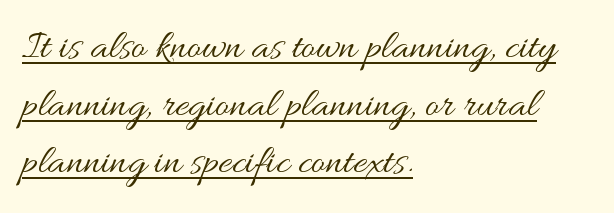
Q: Is the text bold? A: No.
Q: Is the text italic (slanted)? A: Yes.
Q: Is the text underlined? A: Yes.
Q: How is the paragraph aligned? A: Left-aligned.
Q: Is the spacing between letters normal or unusually wide? A: Normal.
Q: Is the spacing between lines tight, normal or loose? A: Normal.
Q: Width (condensed, normal, or wide)? A: Wide.
Q: Stroke contrast? A: Medium.
Q: x-height? A: Small.
Q: Monospaced? A: No.
